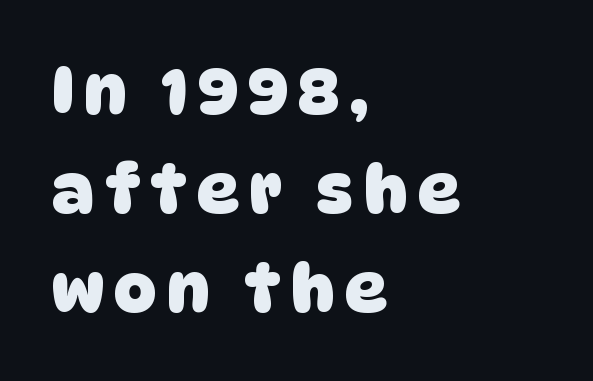
The image shows 65 px heavy sans-serif type; set left-aligned, normal line spacing (1.52x), not underlined; low stroke contrast and a large x-height.
